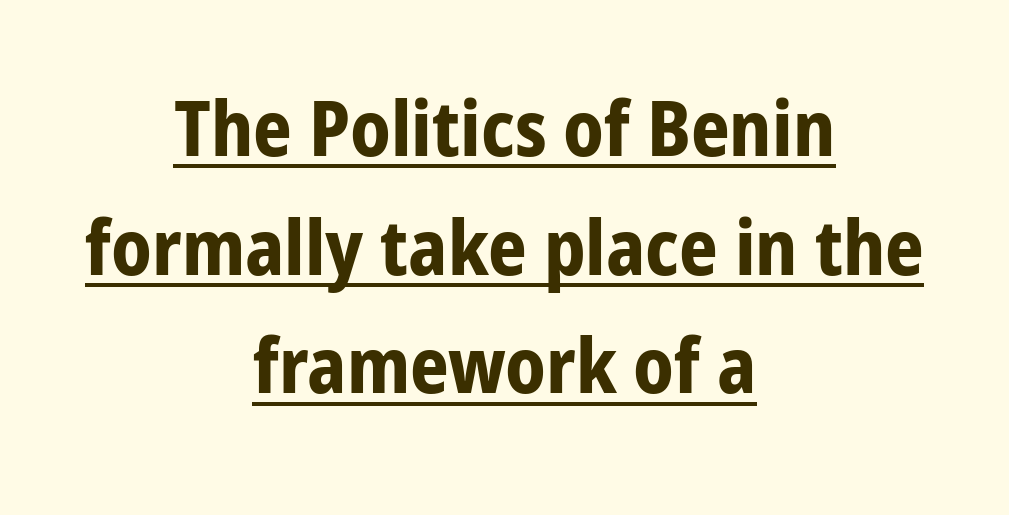
The image shows 76 px bold, condensed sans-serif type, upright; set centered, normal line spacing (1.56x), normal letter spacing, underlined; low stroke contrast and a medium x-height.
